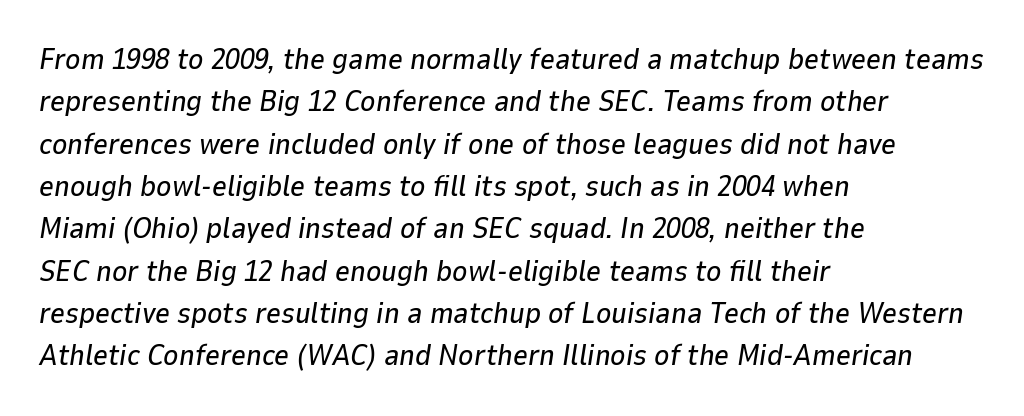
Spacing verdict: proportional, widths tailored to each character. Does extra space separate the letters? No, they use regular spacing. Each new line begins a customary step beneath the previous one. Observe the lean: these are italic letterforms. Is the block centered? No — it sits flush against the left margin. Nobody drew a line under any word here.
